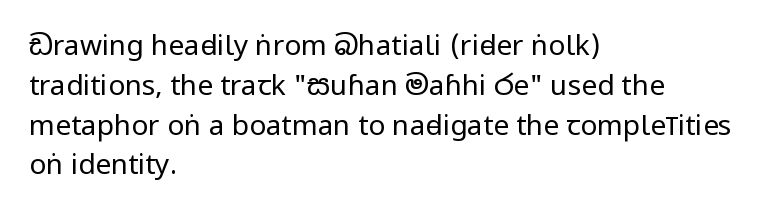
Q: Is the text bold? A: No.
Q: Is the text italic (slanted)? A: No, it is upright.
Q: Is the typeface a serif or a sans-serif typeface? A: Sans-serif.
Q: Is the text underlined? A: No.
Q: How is the paragraph aligned? A: Left-aligned.
Q: Is the spacing between letters normal or unusually wide? A: Normal.
Q: Is the spacing between lines tight, normal or loose? A: Normal.
Q: Width (condensed, normal, or wide)? A: Condensed.
Q: Stroke contrast? A: Low.
Q: x-height? A: Large.
Q: Monospaced? A: No.
